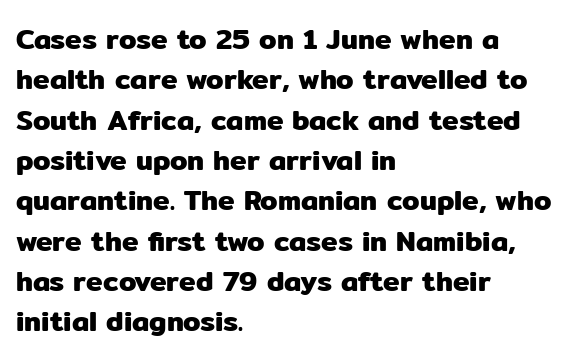
{"serif": "no", "italic": "no", "width": "normal", "stroke_contrast": "low", "x_height": "medium", "monospaced": "no", "underline": "no", "align": "left", "line_spacing": "normal", "line_spacing_ratio": 1.44, "letter_spacing": "normal", "letter_spacing_em": 0.0, "glyph_px": 28}
